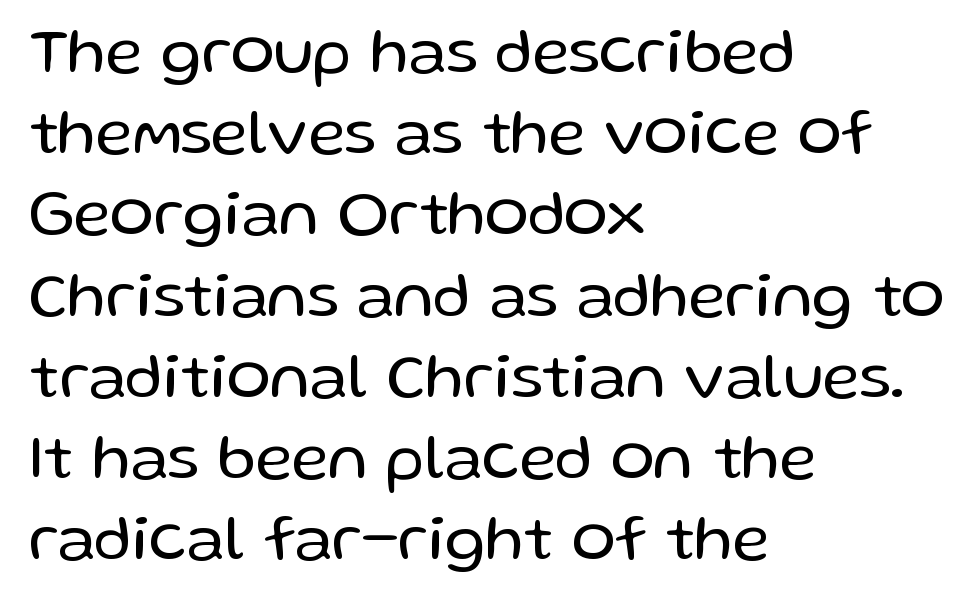
The image shows 65 px regular-weight sans-serif type, upright; set left-aligned, normal line spacing (1.25x), normal letter spacing, not underlined; low stroke contrast and a medium x-height.
